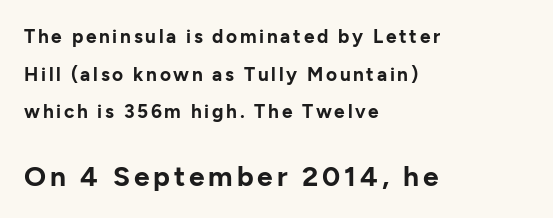
{"serif": "no", "italic": "no", "bold": "yes", "weight": "bold", "width": "normal", "stroke_contrast": "low", "x_height": "medium", "monospaced": "no", "underline": "no", "align": "left", "line_spacing": "loose", "line_spacing_ratio": 1.98, "larger_block": "second", "size_ratio": 1.47, "glyph_px": 28}
